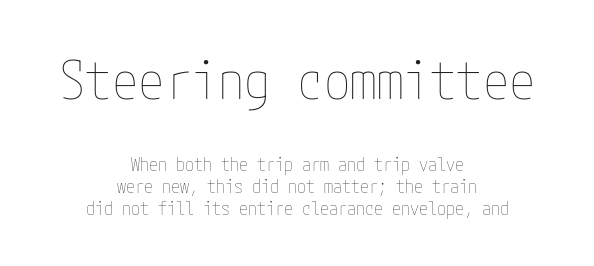
{"italic": "no", "bold": "no", "weight": "thin", "width": "condensed", "stroke_contrast": "low", "x_height": "medium", "underline": "no", "align": "center", "line_spacing_ratio": 1.22, "letter_spacing": "normal", "letter_spacing_em": 0.0, "larger_block": "first", "size_ratio": 2.94, "glyph_px": 53}
